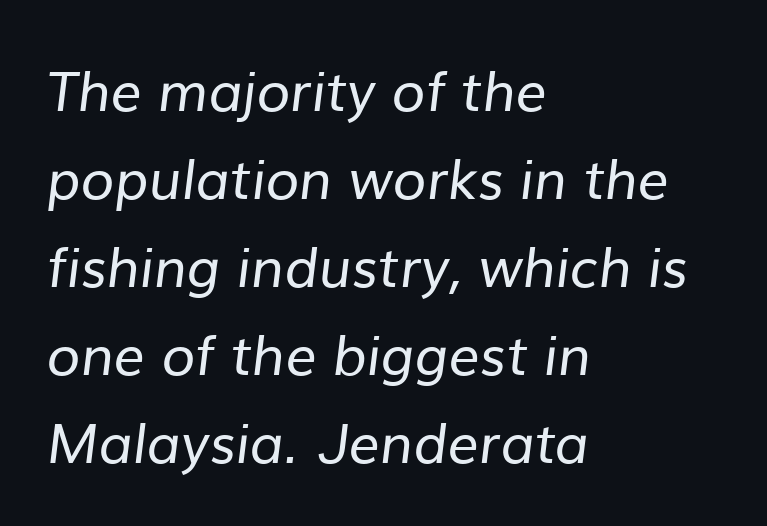
This rendering leaves character spacing at its baseline value. The rendering shows plain stroke endings on the letterforms — a sans-serif design. The letterforms sit at book weight or below. Line beginnings align vertically; line endings do not.
